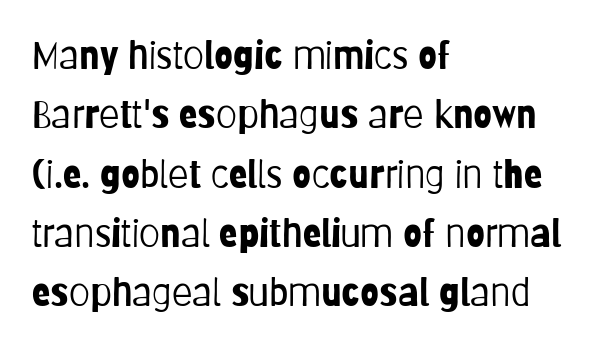
{"serif": "no", "italic": "no", "bold": "no", "weight": "light", "width": "condensed", "stroke_contrast": "low", "x_height": "large", "monospaced": "no", "underline": "no", "align": "left", "line_spacing": "normal", "line_spacing_ratio": 1.56, "letter_spacing": "normal", "letter_spacing_em": 0.0, "glyph_px": 38}
